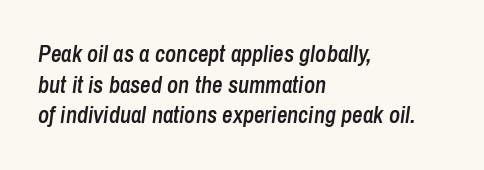
Caption: multi-line text, flush left, ragged right. The space between consecutive lines is moderate. This sample uses plain, unmodified letter spacing. You can tell it's italic because the verticals aren't actually vertical. The area under the type is left untouched.
